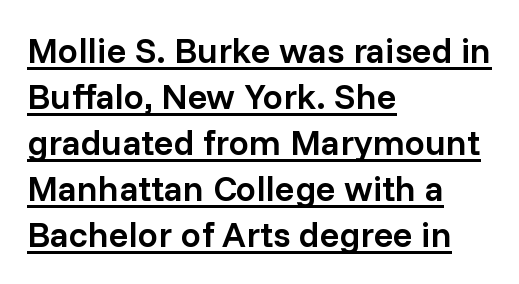
{"serif": "no", "italic": "no", "bold": "semi", "weight": "semibold", "width": "normal", "stroke_contrast": "low", "x_height": "medium", "monospaced": "no", "underline": "yes", "align": "left", "line_spacing": "normal", "line_spacing_ratio": 1.28, "letter_spacing": "normal", "letter_spacing_em": 0.0, "glyph_px": 36}
